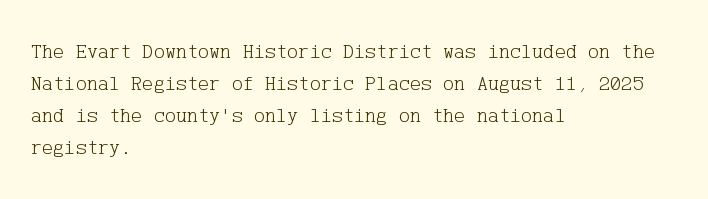
Is the block centered? No — it sits flush against the left margin. Honestly, the row spacing looks completely unremarkable. Check under the words: just untouched page. Ascenders rise straight up at ninety degrees. Nobody touched the tracking dial on this one.
